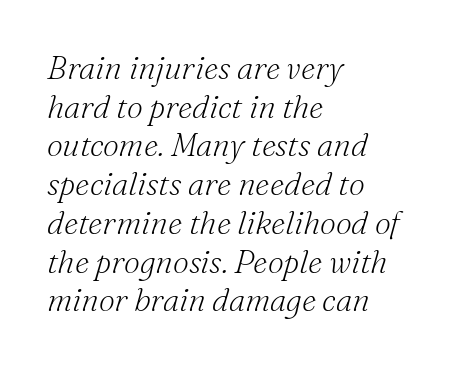
Would a proofreader flag this as italicized? Yes. Notice how the passage keeps a crisp vertical edge on the left only. Serif or sans? Serif — the stroke terminals have little feet. The words here are not underlined.
